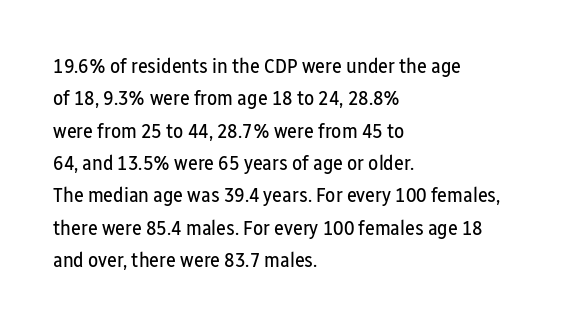
Q: Is the text bold? A: No.
Q: Is the text italic (slanted)? A: No, it is upright.
Q: Is the text underlined? A: No.
Q: How is the paragraph aligned? A: Left-aligned.
Q: Is the spacing between letters normal or unusually wide? A: Normal.
Q: Is the spacing between lines tight, normal or loose? A: Normal.
